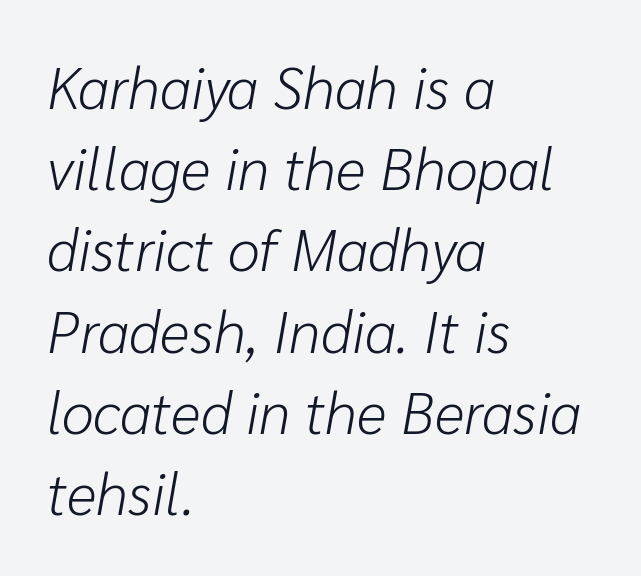
Q: Is the text bold? A: No.
Q: Is the text italic (slanted)? A: Yes, it leans right by about 10 degrees.
Q: Is the text underlined? A: No.
Q: How is the paragraph aligned? A: Left-aligned.
Q: Is the spacing between letters normal or unusually wide? A: Normal.
Q: Is the spacing between lines tight, normal or loose? A: Normal.
Q: Width (condensed, normal, or wide)? A: Normal.
Q: Stroke contrast? A: Low.
Q: x-height? A: Medium.
Q: Monospaced? A: No.
